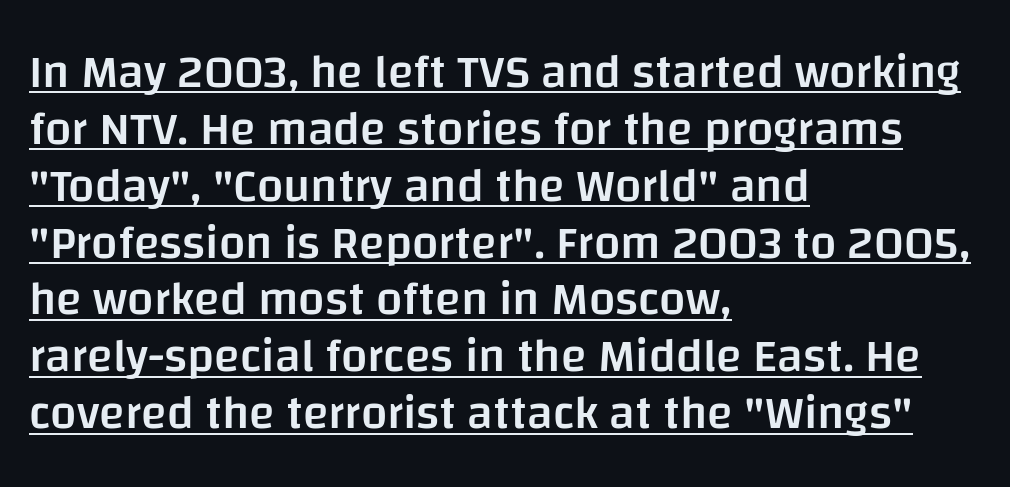
Q: Is the text bold? A: Semi-bold.
Q: Is the text italic (slanted)? A: No, it is upright.
Q: Is the typeface a serif or a sans-serif typeface? A: Sans-serif.
Q: Is the text underlined? A: Yes.
Q: How is the paragraph aligned? A: Left-aligned.
Q: Is the spacing between letters normal or unusually wide? A: Normal.
Q: Width (condensed, normal, or wide)? A: Normal.
Q: Stroke contrast? A: Low.
Q: x-height? A: Large.
Q: Monospaced? A: No.
